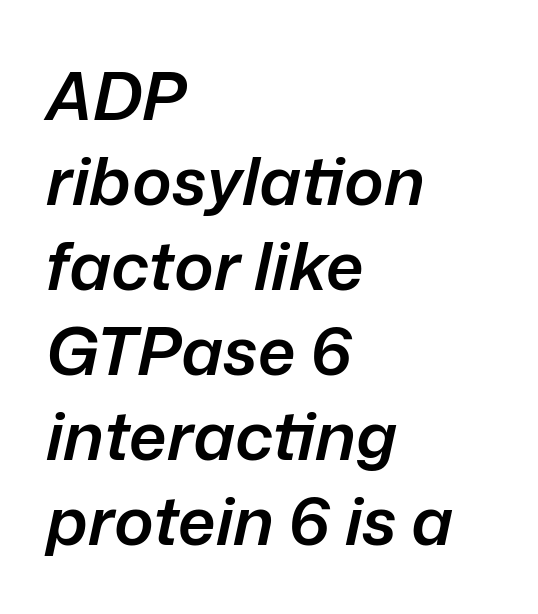
Here the designer chose a conventional face with non-uniform glyph widths. The lines in this sample share a left origin and differ only in where they stop. The block of text has a typical density, with ordinary space between rows. Underline: absent. In terms of letterspacing, this is plain default setting. Slant detected: the letters are inclined.
